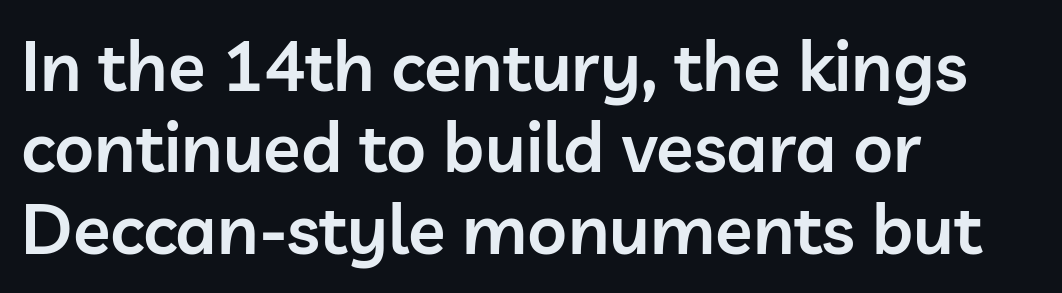
Q: Is the text bold? A: Semi-bold.
Q: Is the text italic (slanted)? A: No, it is upright.
Q: Is the typeface a serif or a sans-serif typeface? A: Sans-serif.
Q: Is the text underlined? A: No.
Q: How is the paragraph aligned? A: Left-aligned.
Q: Is the spacing between letters normal or unusually wide? A: Normal.
Q: Width (condensed, normal, or wide)? A: Normal.
Q: Stroke contrast? A: Low.
Q: x-height? A: Medium.
Q: Monospaced? A: No.
